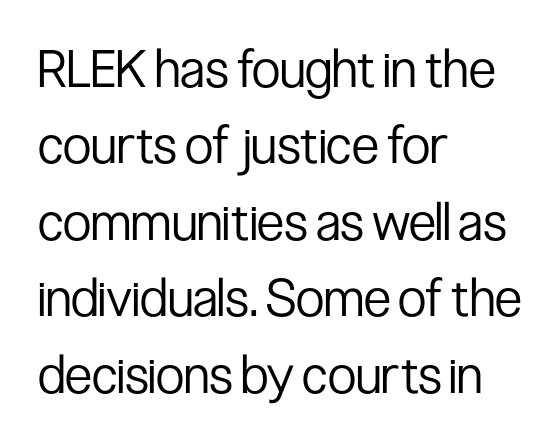
{"serif": "no", "italic": "no", "bold": "no", "weight": "regular", "width": "condensed", "stroke_contrast": "low", "x_height": "medium", "monospaced": "no", "underline": "no", "align": "left", "line_spacing": "normal", "line_spacing_ratio": 1.47, "letter_spacing": "normal", "letter_spacing_em": 0.0, "glyph_px": 52}
